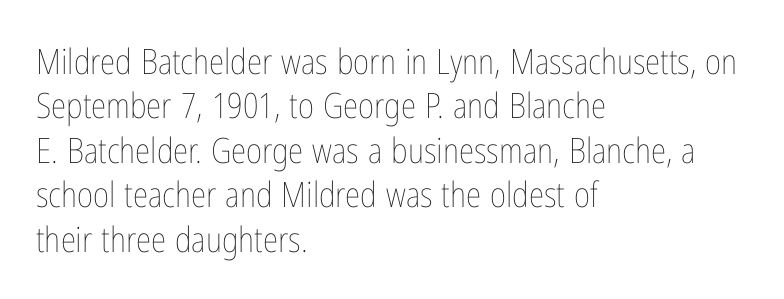
A classic flush-left, rag-right setting is used for this passage. The letters advance in unequal steps, a hallmark of proportional type. A typesetter would call this zero additional tracking. Summary of vertical rhythm: regular, with standard interline spacing. Counters stay open thanks to moderate or lighter strokes. The passage shown is not underscored anywhere.
